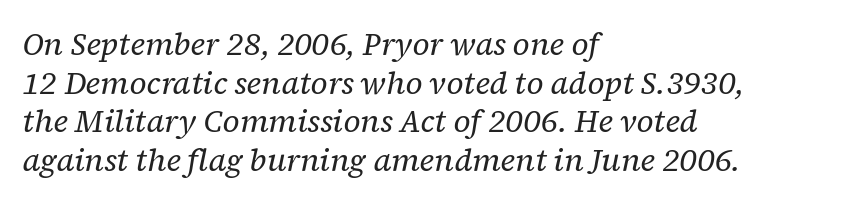
The image shows 31 px regular-weight serif type, italic (leaning right); set left-aligned, normal line spacing (1.25x), normal letter spacing, not underlined; low stroke contrast and a medium x-height.
